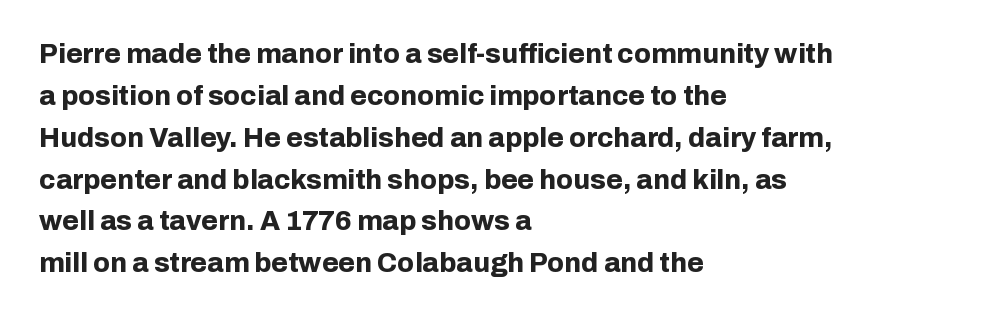
The face used here has the dense, thick strokes of a bold. Students, observe: this is what conventionally led text looks like. Notice how the stems are strictly vertical — no italics here. The setting favours the left margin, as ordinary paragraphs usually do.
